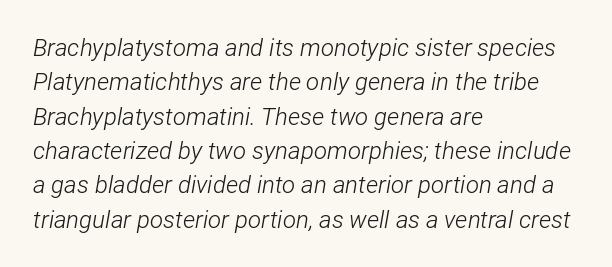
Q: Is the text bold? A: No.
Q: Is the text italic (slanted)? A: Yes, it leans right by about 12 degrees.
Q: Is the text underlined? A: No.
Q: How is the paragraph aligned? A: Left-aligned.
Q: Is the spacing between letters normal or unusually wide? A: Normal.
Q: Is the spacing between lines tight, normal or loose? A: Normal.
